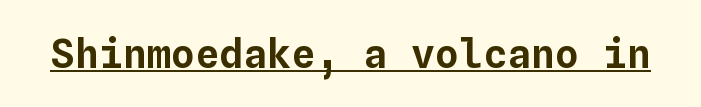
Tall strokes in this sample are plumb rather than angled. The passage shown is underscored from start to finish. The letters sit at their default tracking, neither squeezed nor spread. Looks like terminal output: every glyph gets an equal slot.
